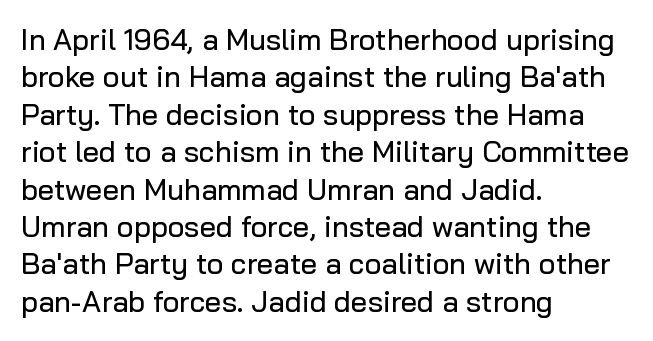
Q: Is the text italic (slanted)? A: No, it is upright.
Q: Is the typeface a serif or a sans-serif typeface? A: Sans-serif.
Q: Is the text underlined? A: No.
Q: How is the paragraph aligned? A: Left-aligned.
Q: Is the spacing between letters normal or unusually wide? A: Normal.
Q: Is the spacing between lines tight, normal or loose? A: Normal.
Q: Width (condensed, normal, or wide)? A: Normal.
Q: Stroke contrast? A: Low.
Q: x-height? A: Medium.
Q: Monospaced? A: No.
